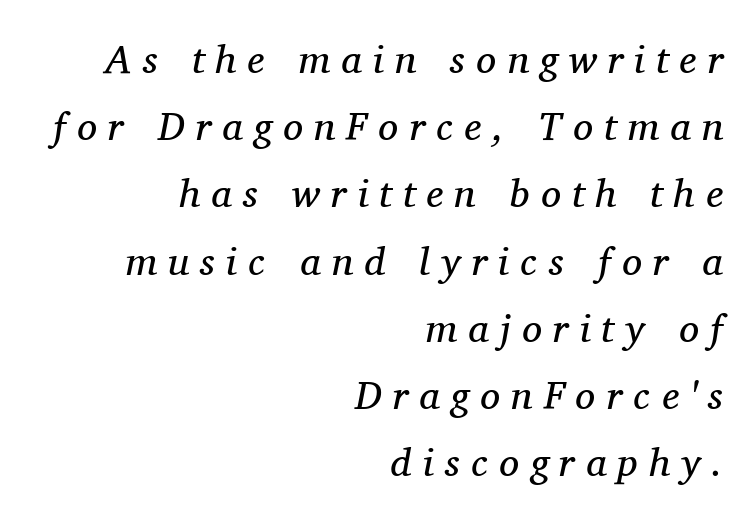
The image shows 40 px regular-weight serif type, italic (leaning right); set right-aligned, normal line spacing (1.68x), unusually wide letter spacing (+0.28 em), not underlined; medium stroke contrast and a medium x-height.
